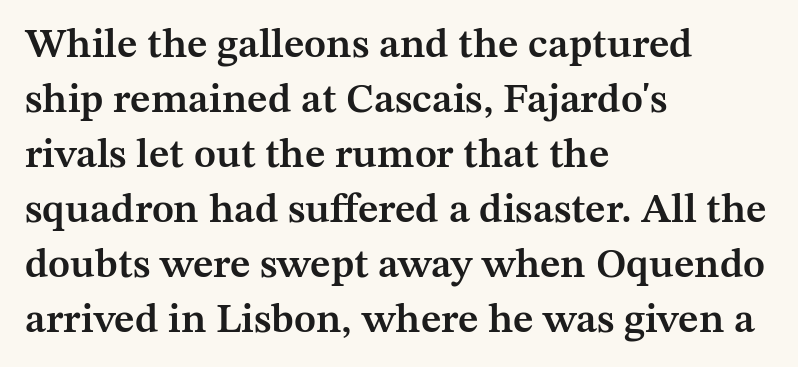
The image shows 41 px semibold serif type, upright; set left-aligned, normal line spacing (1.34x), normal letter spacing, not underlined; medium stroke contrast and a medium x-height.
